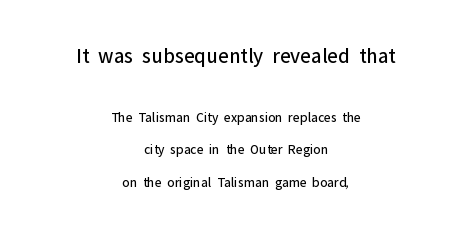
Q: Is the text bold? A: No.
Q: Is the text italic (slanted)? A: No, it is upright.
Q: Is the text underlined? A: No.
Q: How is the paragraph aligned? A: Centered.
Q: Is the spacing between letters normal or unusually wide? A: Normal.
Q: Is the spacing between lines tight, normal or loose? A: Loose.
Q: Which block of text is set in a larger size, the first (top) or the second (bottom)? A: The first (top) one.
